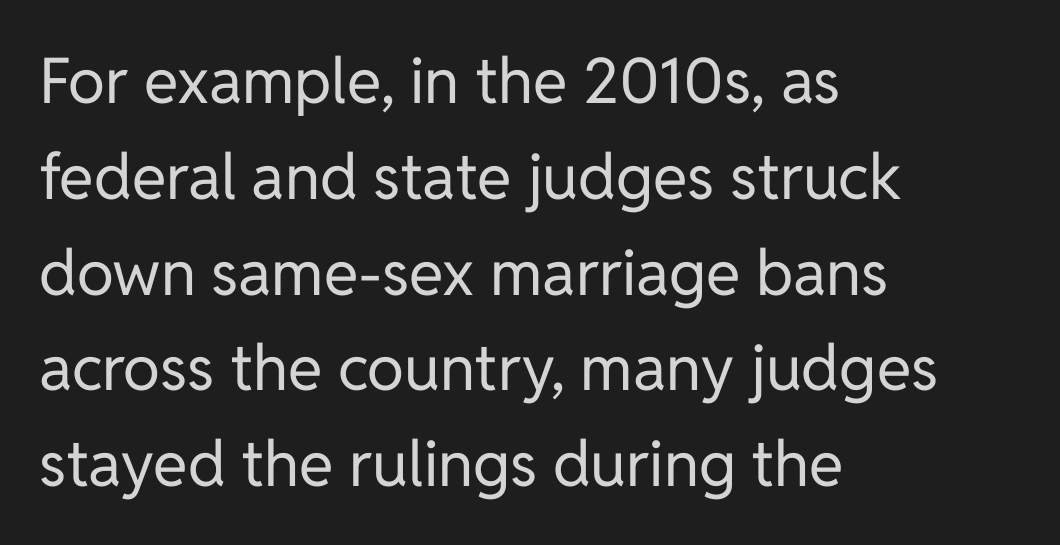
{"serif": "no", "italic": "no", "bold": "no", "weight": "regular", "width": "normal", "stroke_contrast": "low", "x_height": "medium", "monospaced": "no", "underline": "no", "align": "left", "line_spacing": "normal", "line_spacing_ratio": 1.52, "letter_spacing": "normal", "letter_spacing_em": 0.0, "glyph_px": 63}
